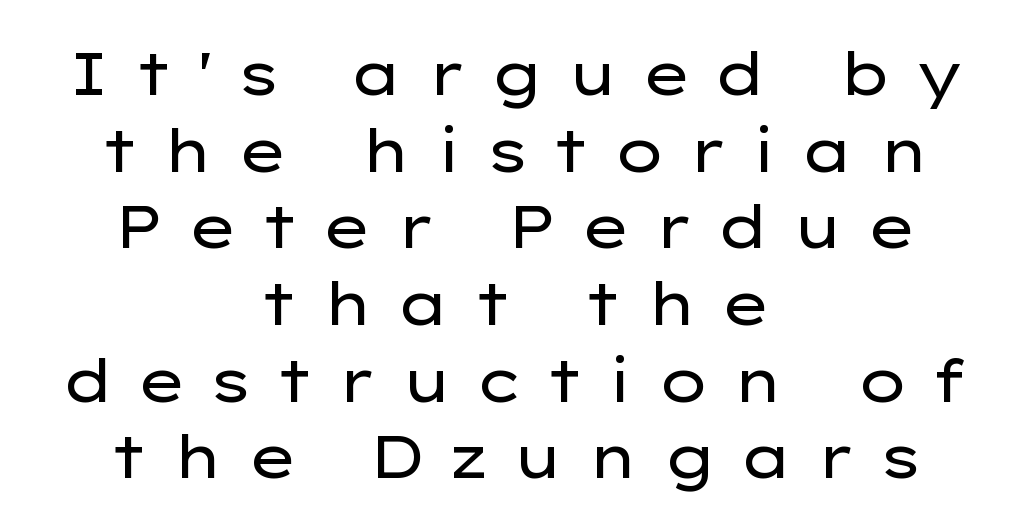
The letters stand straight up with perfectly vertical stems. Varying glyph widths throughout — classic text-font behaviour. The block of text has a typical density, with ordinary space between rows. Inter-character spacing is expanded well beyond the font's built-in metrics.
